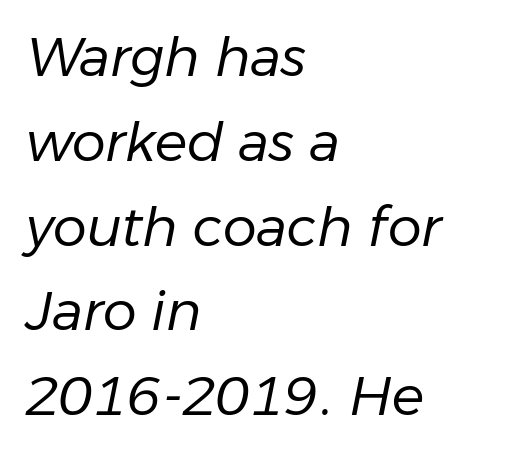
{"italic": "yes", "lean": "right", "slant_degrees": 11, "bold": "no", "weight": "regular", "width": "normal", "stroke_contrast": "low", "x_height": "medium", "monospaced": "no", "underline": "no", "align": "left", "line_spacing": "normal", "line_spacing_ratio": 1.57, "letter_spacing": "normal", "letter_spacing_em": 0.0, "glyph_px": 54}
